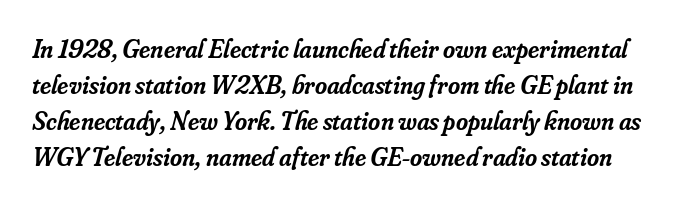
Type without underlining. The passage shown stacks its lines at a standard gap. Is the letter spacing exaggerated? No — it looks like the ordinary default. Yep, that's italic — everything's leaning. The face used here is a semibold: visibly heavier than regular, lighter than bold.
